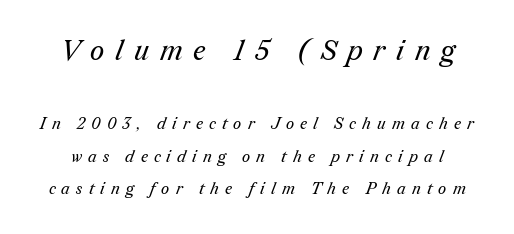
{"serif": "yes", "bold": "no", "weight": "regular", "width": "normal", "stroke_contrast": "medium", "x_height": "medium", "monospaced": "no", "underline": "no", "line_spacing": "loose", "line_spacing_ratio": 2.05, "letter_spacing": "wide", "letter_spacing_em": 0.39, "larger_block": "first", "size_ratio": 1.75, "glyph_px": 28}
